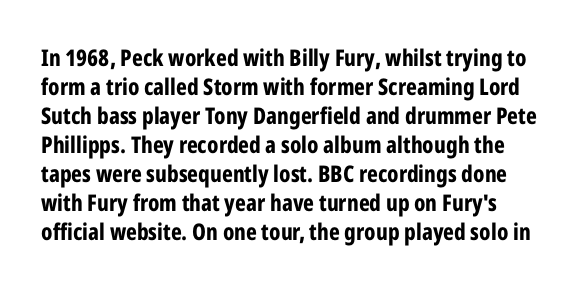
No italicization has been applied; the sample stays upright. Decoration check: the copy has no underline. Weight: bold. Vertical spacing — default. The letters sit at their default tracking, neither squeezed nor spread.
